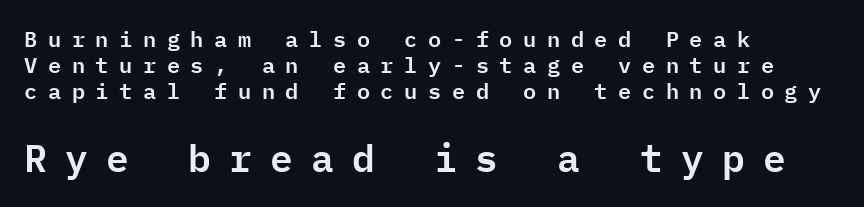
Q: Is the text italic (slanted)? A: No, it is upright.
Q: Is the typeface a serif or a sans-serif typeface? A: Sans-serif.
Q: Is the text underlined? A: No.
Q: How is the paragraph aligned? A: Left-aligned.
Q: Is the spacing between letters normal or unusually wide? A: Unusually wide.
Q: Which block of text is set in a larger size, the first (top) or the second (bottom)? A: The second (bottom) one.
Q: Width (condensed, normal, or wide)? A: Normal.
Q: Stroke contrast? A: Low.
Q: x-height? A: Medium.
Q: Monospaced? A: Yes.
